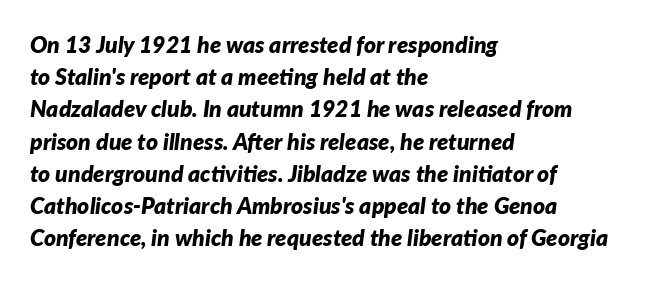
Q: Is the text bold? A: Yes.
Q: Is the text italic (slanted)? A: Yes, it leans right by about 7 degrees.
Q: Is the text underlined? A: No.
Q: How is the paragraph aligned? A: Left-aligned.
Q: Is the spacing between letters normal or unusually wide? A: Normal.
Q: Is the spacing between lines tight, normal or loose? A: Normal.
